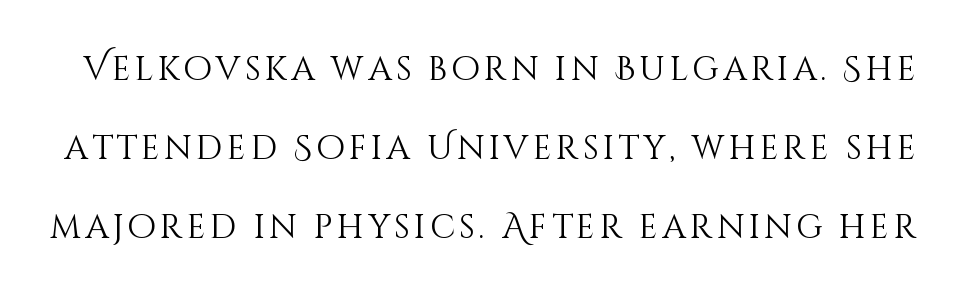
Rows of type keep a wide berth in the vertical direction. Every character sits straight up, as roman type does. The letters advance in unequal steps, a hallmark of proportional type. Bold? No — there's no thickening of the strokes.
